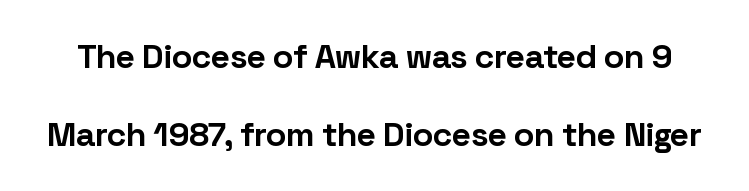
Every character sits straight up, as roman type does. Horizontal bands of white between lines are thick stripes. Strong, thick strokes mark this as bold type. Check the space under the baseline: it is left empty.
